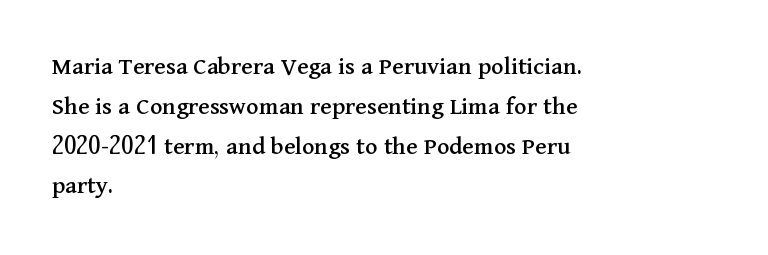
{"italic": "no", "underline": "no", "align": "left", "line_spacing": "normal", "line_spacing_ratio": 1.53, "letter_spacing": "normal", "letter_spacing_em": 0.0, "glyph_px": 26}
